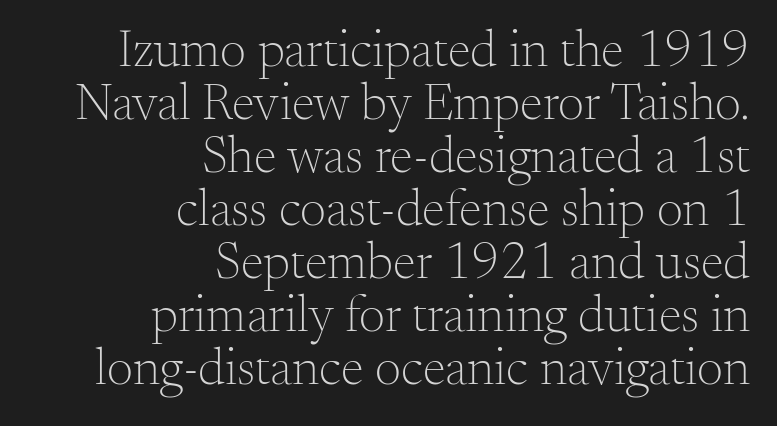
Q: Is the text bold? A: No.
Q: Is the text italic (slanted)? A: No, it is upright.
Q: Is the typeface a serif or a sans-serif typeface? A: Serif.
Q: Is the text underlined? A: No.
Q: How is the paragraph aligned? A: Right-aligned.
Q: Is the spacing between letters normal or unusually wide? A: Normal.
Q: Is the spacing between lines tight, normal or loose? A: Tight.
Q: Width (condensed, normal, or wide)? A: Normal.
Q: Stroke contrast? A: Medium.
Q: x-height? A: Small.
Q: Monospaced? A: No.
